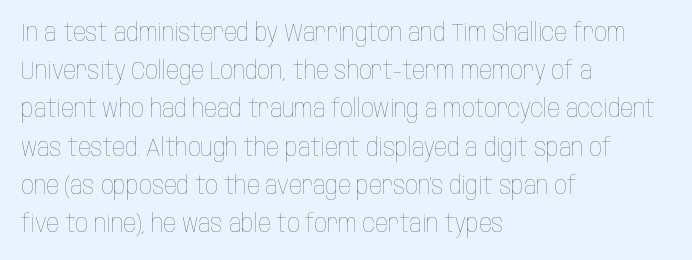
The glyphs are unaccompanied by any horizontal stroke below them. Posture: vertical. These lines keep a tight, regular rhythm from letter to letter. Interline gaps are of average width in this sample. The paragraph shown leans on its left margin.
